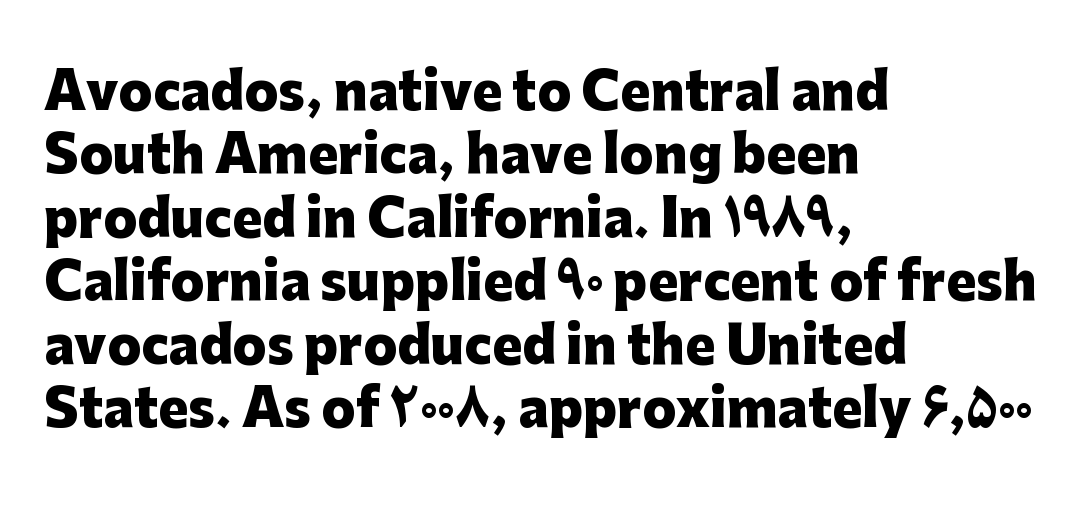
Q: Is the text bold? A: Yes.
Q: Is the text italic (slanted)? A: No, it is upright.
Q: Is the typeface a serif or a sans-serif typeface? A: Sans-serif.
Q: Is the text underlined? A: No.
Q: How is the paragraph aligned? A: Left-aligned.
Q: Is the spacing between letters normal or unusually wide? A: Normal.
Q: Is the spacing between lines tight, normal or loose? A: Normal.
Q: Width (condensed, normal, or wide)? A: Normal.
Q: Stroke contrast? A: Low.
Q: x-height? A: Medium.
Q: Monospaced? A: No.
